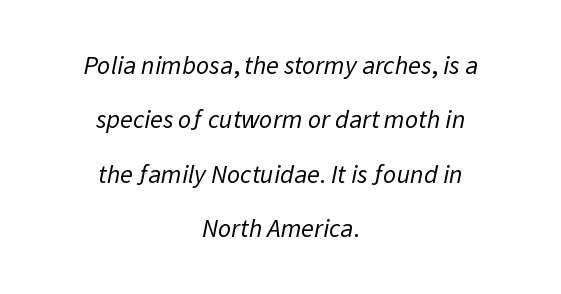
The image shows 26 px text type; set centered, loose line spacing (2.09x), normal letter spacing, not underlined.
